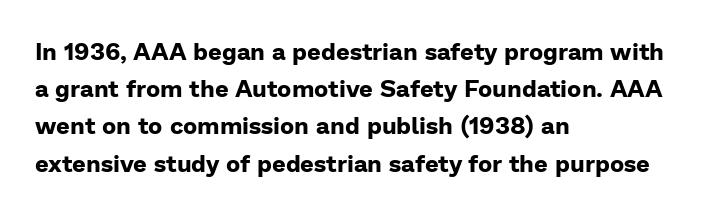
Q: Is the text bold? A: Yes.
Q: Is the text italic (slanted)? A: No, it is upright.
Q: Is the text underlined? A: No.
Q: How is the paragraph aligned? A: Left-aligned.
Q: Is the spacing between letters normal or unusually wide? A: Normal.
Q: Is the spacing between lines tight, normal or loose? A: Normal.
